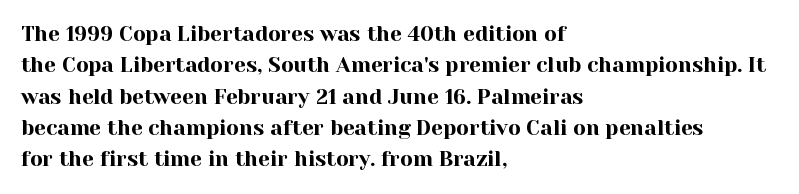
{"italic": "no", "underline": "no", "align": "left", "line_spacing": "normal", "line_spacing_ratio": 1.49, "letter_spacing": "normal", "letter_spacing_em": 0.0, "glyph_px": 21}
